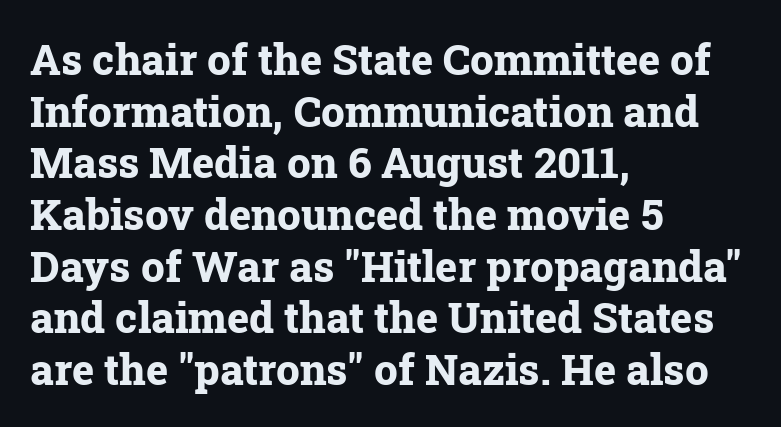
The image shows 42 px bold serif type, upright; set left-aligned, line spacing 1.23x, normal letter spacing, not underlined; low stroke contrast and a medium x-height.
